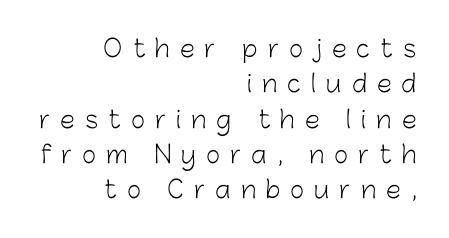
{"italic": "no", "bold": "no", "underline": "no", "align": "right", "line_spacing": "normal", "line_spacing_ratio": 1.47, "letter_spacing": "wide", "letter_spacing_em": 0.43, "glyph_px": 24}
